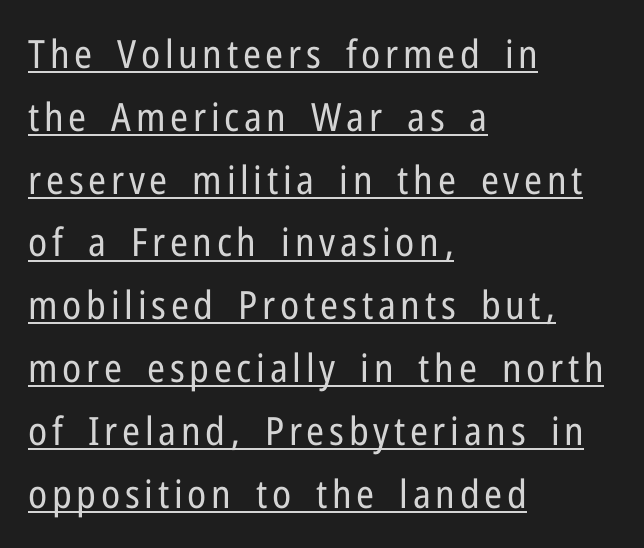
{"serif": "no", "italic": "no", "bold": "no", "weight": "regular", "width": "condensed", "stroke_contrast": "low", "x_height": "medium", "monospaced": "no", "underline": "yes", "align": "left", "line_spacing": "normal", "line_spacing_ratio": 1.61, "glyph_px": 39}
